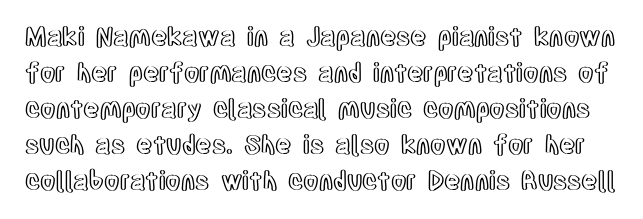
A typesetter would call this leading conventional body-copy spacing. Honestly, the letter spacing is just normal — you wouldn't notice it. Descenders hang freely into open space. It's the straight-up-and-down kind of type.
